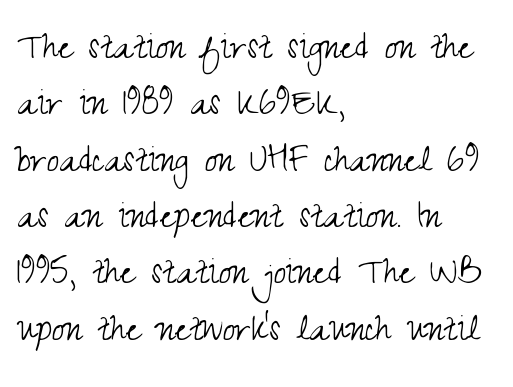
The image shows 44 px light, condensed sans-serif type, upright; set left-aligned, normal line spacing (1.28x), normal letter spacing, not underlined; medium stroke contrast and a small x-height.
